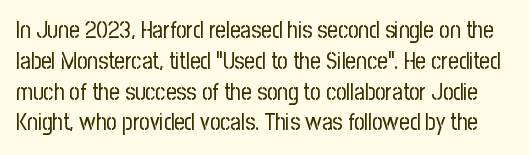
Compared with a typical body face, this is equally light or lighter still. Rule under the text: the space is simply empty. Characters follow at the spacing the type designer built in. Each new line begins a customary step beneath the previous one. Posture: vertical.
